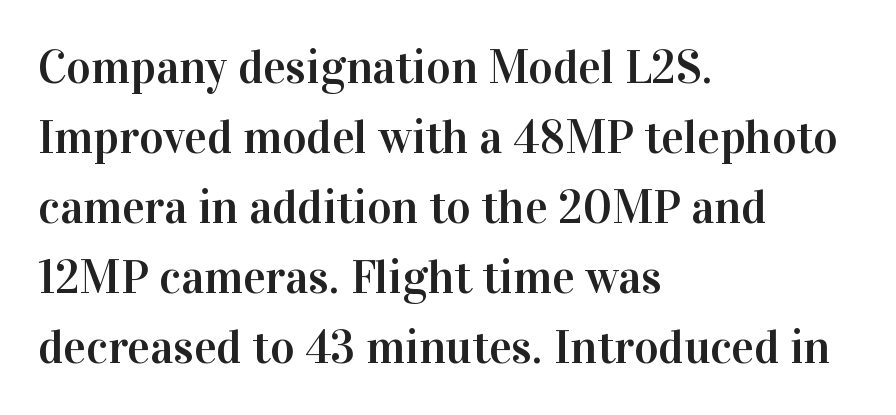
The image shows 47 px serif type, upright; set left-aligned, normal line spacing (1.49x), normal letter spacing, not underlined; high stroke contrast and a medium x-height.
